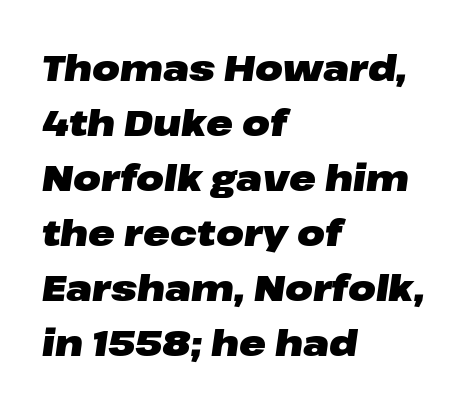
Q: Is the text bold? A: Yes.
Q: Is the text italic (slanted)? A: Yes, it leans right by about 8 degrees.
Q: Is the text underlined? A: No.
Q: How is the paragraph aligned? A: Left-aligned.
Q: Is the spacing between letters normal or unusually wide? A: Normal.
Q: Is the spacing between lines tight, normal or loose? A: Normal.
Q: Width (condensed, normal, or wide)? A: Wide.
Q: Stroke contrast? A: Low.
Q: x-height? A: Medium.
Q: Monospaced? A: No.
